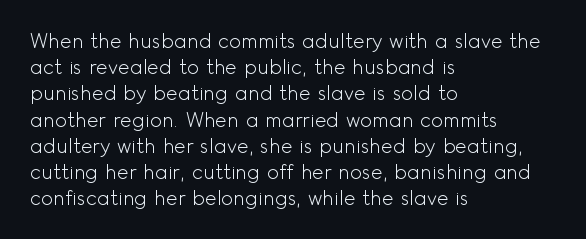
No chunkiness to these letters — they're not bold. Alignment: flush left. Do the letters lean? They stand straight. Horizontal bands of white between lines are of average thickness. Has an underline been added? It has not. Is the letter spacing exaggerated? No — it looks like the ordinary default.
